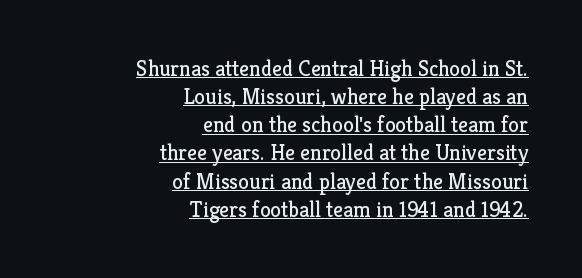
Q: Is the text bold? A: No.
Q: Is the text italic (slanted)? A: No, it is upright.
Q: Is the text underlined? A: Yes.
Q: How is the paragraph aligned? A: Right-aligned.
Q: Is the spacing between letters normal or unusually wide? A: Normal.
Q: Is the spacing between lines tight, normal or loose? A: Normal.
